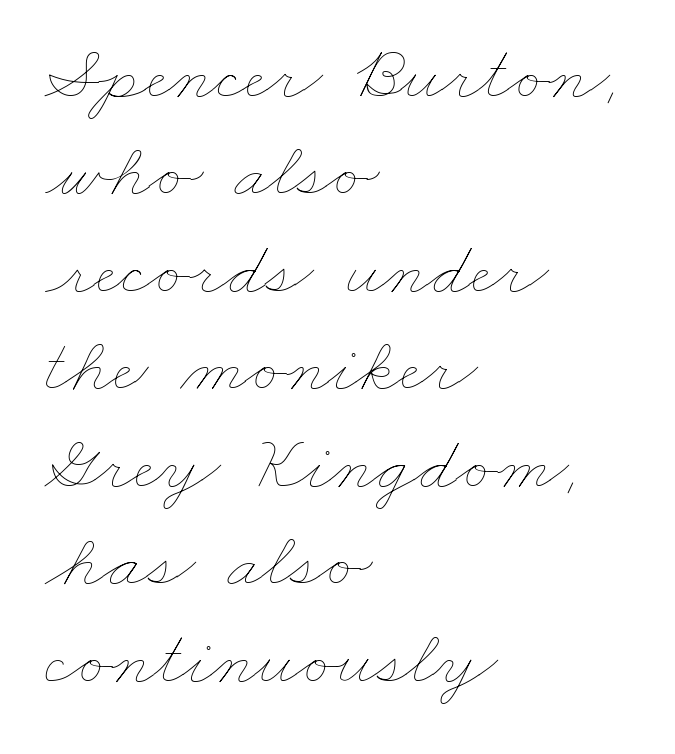
The image shows 78 px thin, wide type; set left-aligned, normal line spacing (1.25x), normal letter spacing, not underlined; low stroke contrast and a small x-height.
